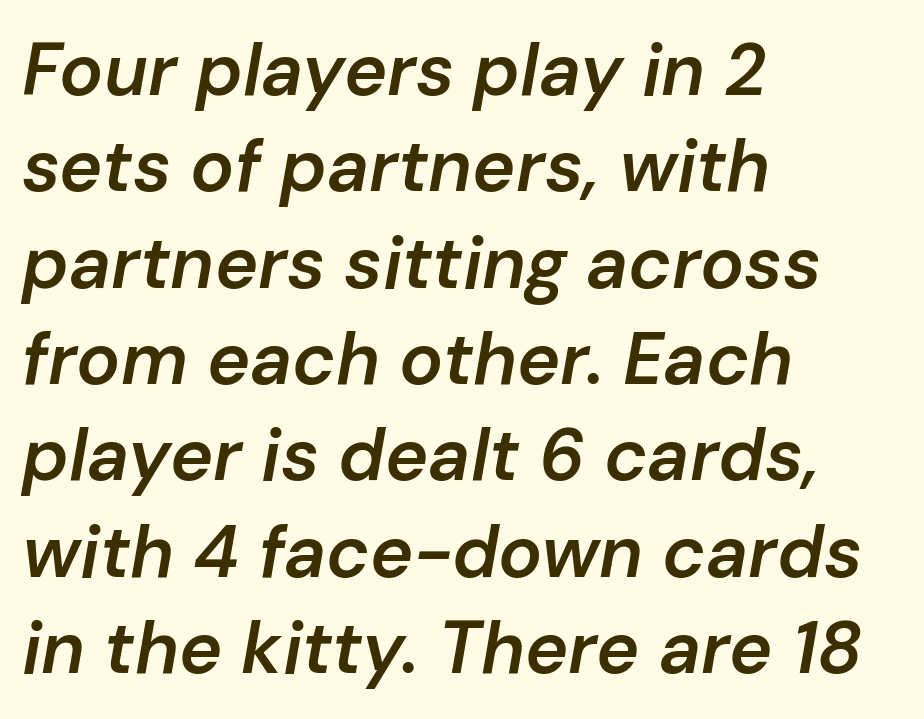
The image shows 73 px semibold type, italic (leaning right); set left-aligned, normal line spacing (1.32x), normal letter spacing, not underlined; low stroke contrast and a medium x-height.
